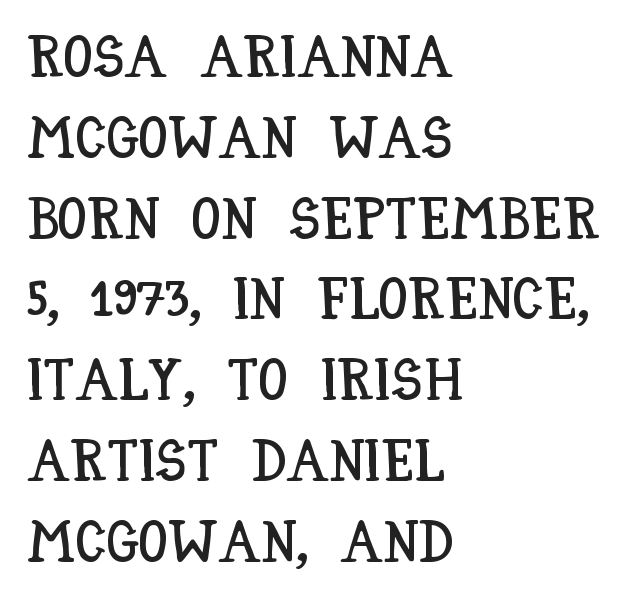
Q: Is the text italic (slanted)? A: No, it is upright.
Q: Is the text underlined? A: No.
Q: How is the paragraph aligned? A: Left-aligned.
Q: Is the spacing between letters normal or unusually wide? A: Normal.
Q: Is the spacing between lines tight, normal or loose? A: Normal.
Q: Width (condensed, normal, or wide)? A: Condensed.
Q: Stroke contrast? A: Low.
Q: x-height? A: Large.
Q: Monospaced? A: No.
